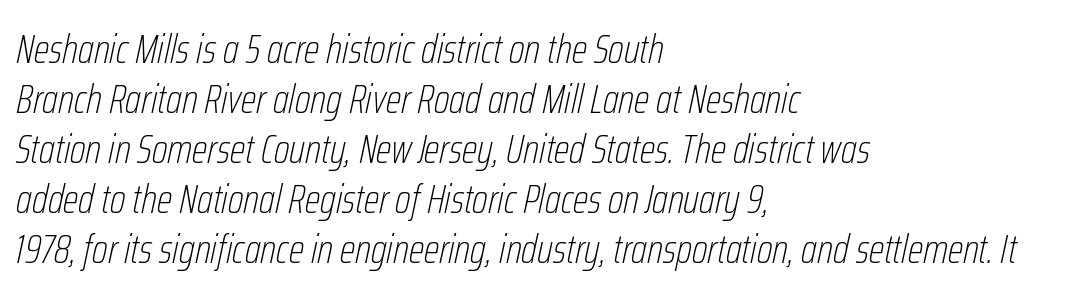
The image shows 41 px thin, condensed type, italic (leaning right); set left-aligned, line spacing 1.22x, normal letter spacing, not underlined; low stroke contrast and a medium x-height.
